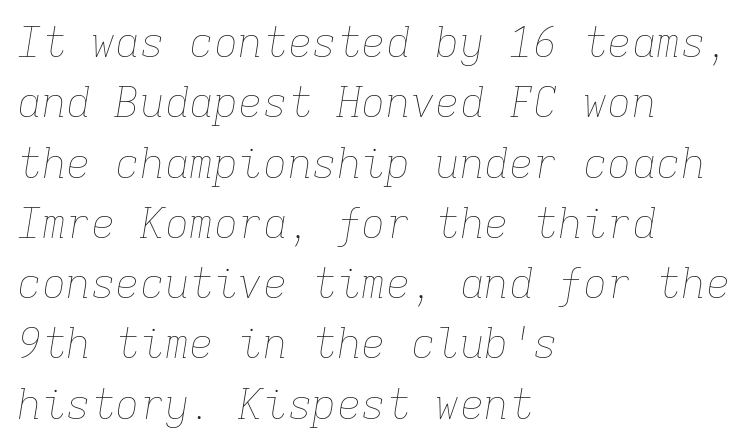
Quick note: interline space is typical. Glyph-to-glyph distance matches everyday printed text. Caption: multi-line text, flush left, ragged right. Stems and bowls with no extra thickness — not bold. The strip under each line holds only bare page. Note the uniform advance width — an 'i' takes as much space as an 'm'.
